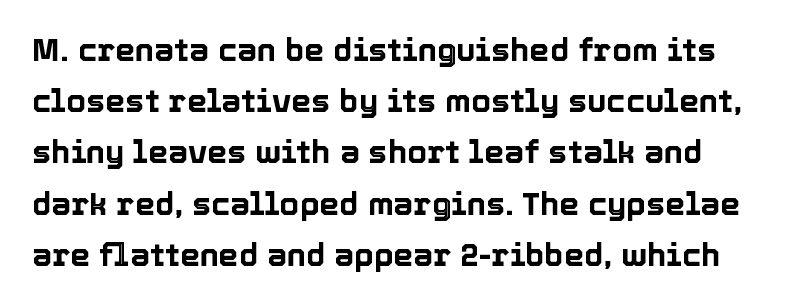
Q: Is the text italic (slanted)? A: No, it is upright.
Q: Is the text underlined? A: No.
Q: Is the spacing between letters normal or unusually wide? A: Normal.
Q: Is the spacing between lines tight, normal or loose? A: Normal.
Q: Width (condensed, normal, or wide)? A: Normal.
Q: x-height? A: Medium.
Q: Monospaced? A: No.
